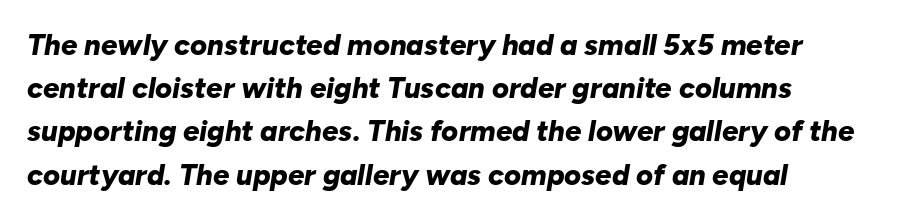
The image shows 29 px bold type, italic (leaning right); set left-aligned, normal line spacing (1.49x), normal letter spacing, not underlined; low stroke contrast and a medium x-height.
